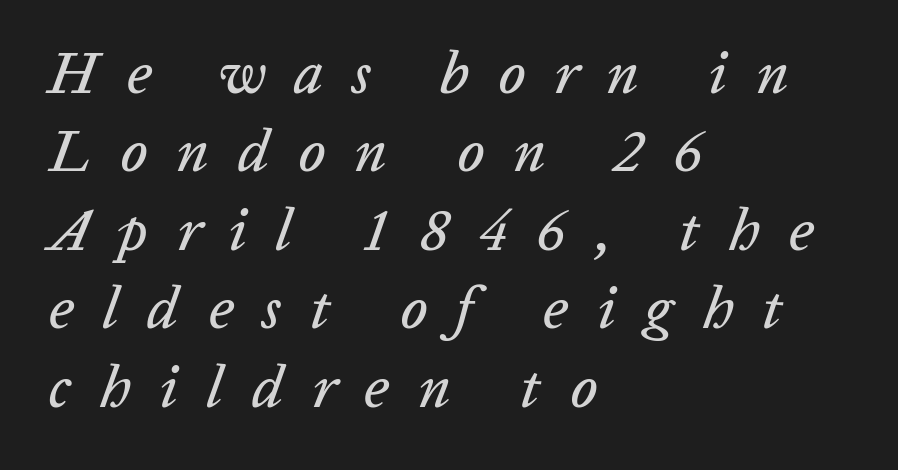
{"italic": "yes", "lean": "right", "slant_degrees": 20, "width": "normal", "stroke_contrast": "low", "x_height": "medium", "monospaced": "no", "underline": "no", "align": "left", "line_spacing": "normal", "line_spacing_ratio": 1.33, "letter_spacing": "wide", "letter_spacing_em": 0.49, "glyph_px": 59}
